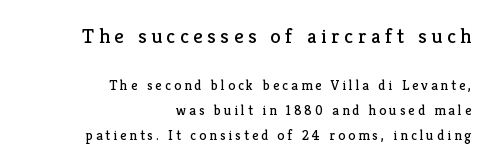
{"italic": "no", "bold": "no", "underline": "no", "align": "right", "line_spacing_ratio": 1.77, "letter_spacing": "wide", "letter_spacing_em": 0.22, "larger_block": "first", "size_ratio": 1.5, "glyph_px": 21}
